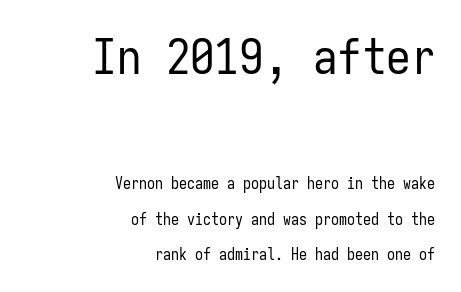
{"serif": "no", "italic": "no", "bold": "no", "weight": "regular", "width": "condensed", "stroke_contrast": "low", "x_height": "medium", "monospaced": "yes", "underline": "no", "align": "right", "line_spacing": "loose", "line_spacing_ratio": 2.21, "letter_spacing": "normal", "letter_spacing_em": 0.0, "larger_block": "first", "size_ratio": 3.06, "glyph_px": 49}
